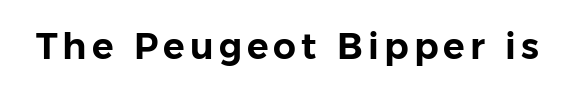
{"serif": "no", "italic": "no", "width": "normal", "stroke_contrast": "low", "x_height": "medium", "monospaced": "no", "underline": "no", "glyph_px": 36}
